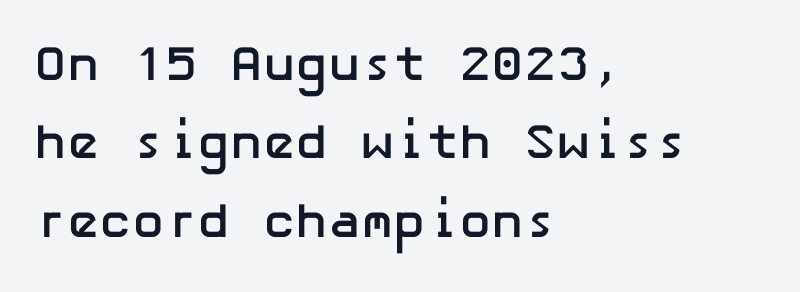
The image shows 49 px semibold sans-serif type, upright; set left-aligned, normal line spacing (1.6x), normal letter spacing, not underlined; low stroke contrast and a medium x-height.
